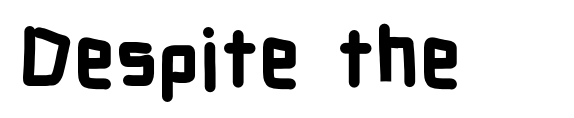
Beneath every word, the page is bare. Varying glyph widths throughout — classic text-font behaviour. Notice how the stems are strictly vertical — no italics here. The typesetting leans heavy: a genuine bold.
